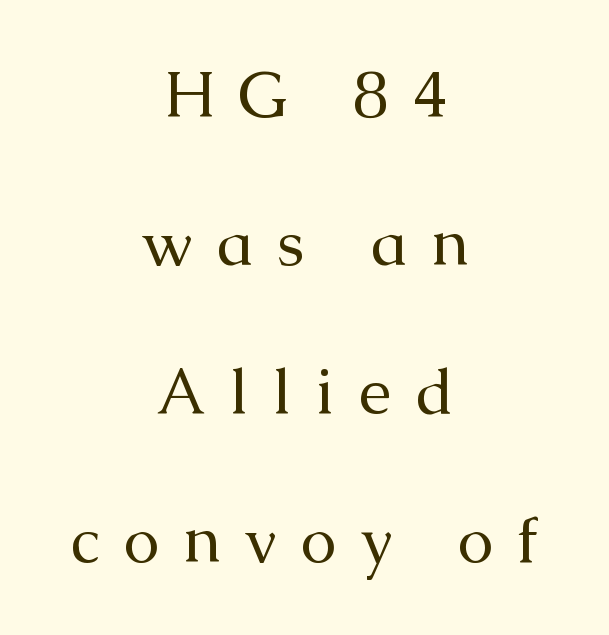
{"serif": "yes", "italic": "no", "bold": "no", "weight": "regular", "width": "normal", "stroke_contrast": "medium", "x_height": "medium", "monospaced": "no", "underline": "no", "align": "center", "line_spacing": "loose", "line_spacing_ratio": 2.32, "letter_spacing": "wide", "letter_spacing_em": 0.38, "glyph_px": 64}
